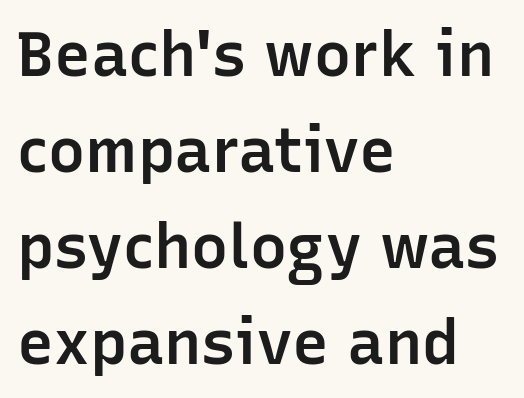
The typesetter chose a ragged-right arrangement here. Regarding leading, the lines here are spaced in the standard way. Vertical strokes here are truly vertical. Set as a demibold, roughly 600 on the weight scale. No extra tracking has been applied to these lines. Type style note: lacks serifs.
